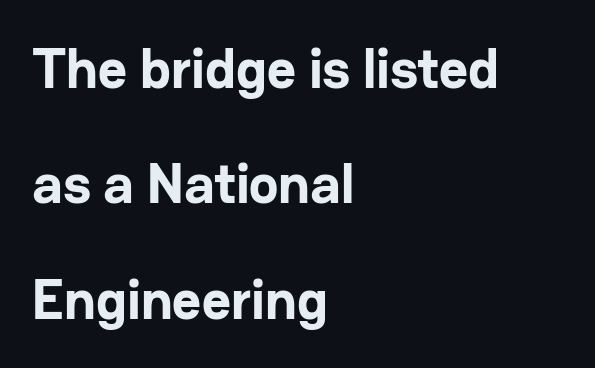
{"serif": "no", "italic": "no", "bold": "yes", "weight": "bold", "width": "normal", "stroke_contrast": "low", "x_height": "medium", "monospaced": "no", "underline": "no", "align": "left", "line_spacing": "loose", "line_spacing_ratio": 2.06, "letter_spacing": "normal", "letter_spacing_em": 0.0, "glyph_px": 56}
